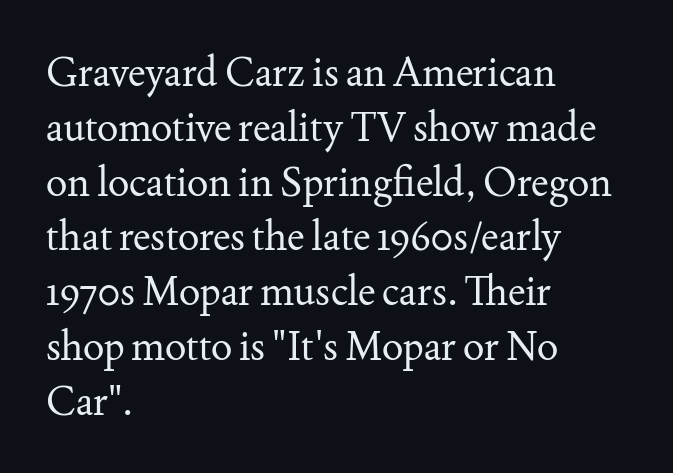
{"serif": "yes", "italic": "no", "bold": "no", "weight": "regular", "width": "normal", "stroke_contrast": "medium", "x_height": "small", "monospaced": "no", "underline": "no", "align": "left", "line_spacing": "normal", "line_spacing_ratio": 1.37, "letter_spacing": "normal", "letter_spacing_em": 0.0, "glyph_px": 40}
